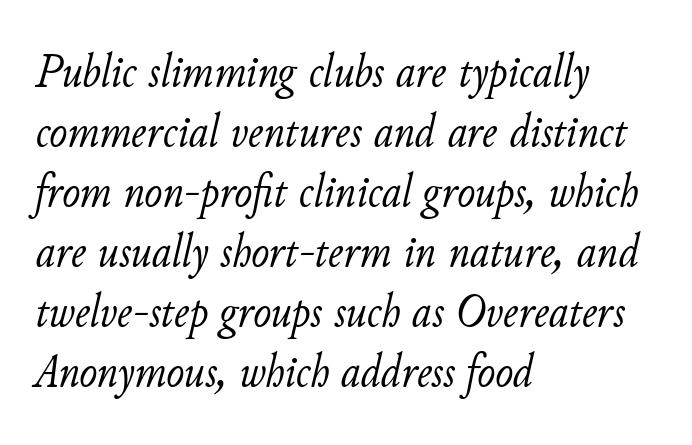
Any mark beneath the type? The region is blank. Proportional: the letters do not fall into vertical columns. You could call the tracking neutral — neither tight nor loose. Notice how the passage keeps a crisp vertical edge on the left only. Is there much room between lines? A standard amount, neither cramped nor airy.
